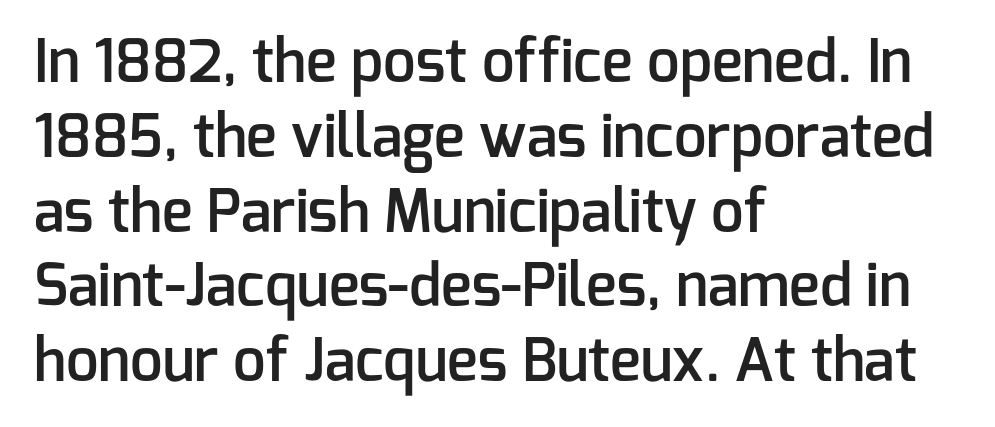
{"serif": "no", "italic": "no", "bold": "semi", "weight": "semibold", "width": "normal", "stroke_contrast": "low", "x_height": "medium", "monospaced": "no", "underline": "no", "align": "left", "line_spacing": "normal", "line_spacing_ratio": 1.29, "letter_spacing": "normal", "letter_spacing_em": 0.0, "glyph_px": 58}
